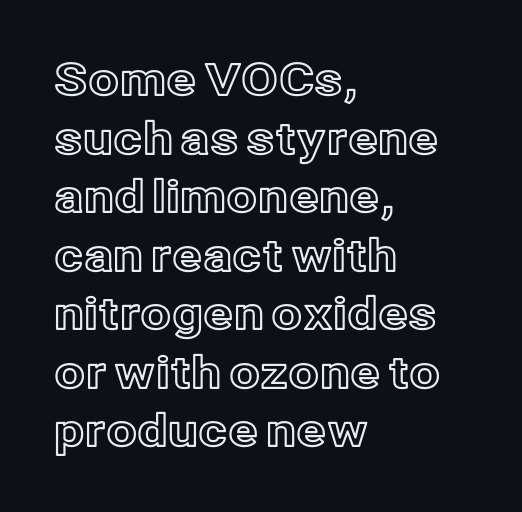
Nope, not italic — everything's standing straight. Tracking value appears to be zero — textbook default spacing. Note the varied advance widths — an 'i' is clearly narrower than an 'm'. A bare baseline throughout the passage. This rendering uses left alignment, leaving the right contour irregular. Regarding leading, the lines here are spaced in the standard way.
